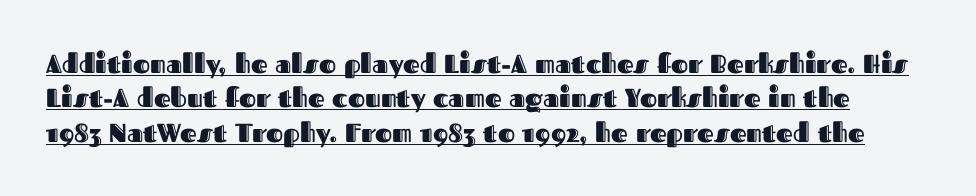
A typesetter would call this leading conventional body-copy spacing. Descenders here cross a horizontal rule under the line. A typesetter would mark this as roman, not italic. Compared with typical body copy, the letter spacing here is the same.
